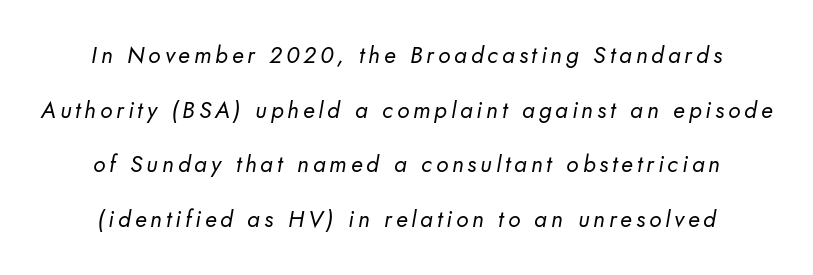
Q: Is the text bold? A: No.
Q: Is the text underlined? A: No.
Q: Is the spacing between lines tight, normal or loose? A: Loose.
